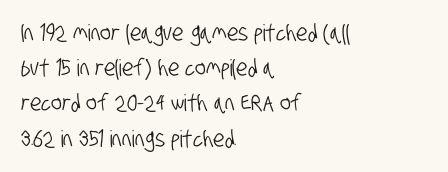
Q: Is the text underlined? A: No.
Q: How is the paragraph aligned? A: Left-aligned.
Q: Is the spacing between letters normal or unusually wide? A: Normal.
Q: Is the spacing between lines tight, normal or loose? A: Normal.
